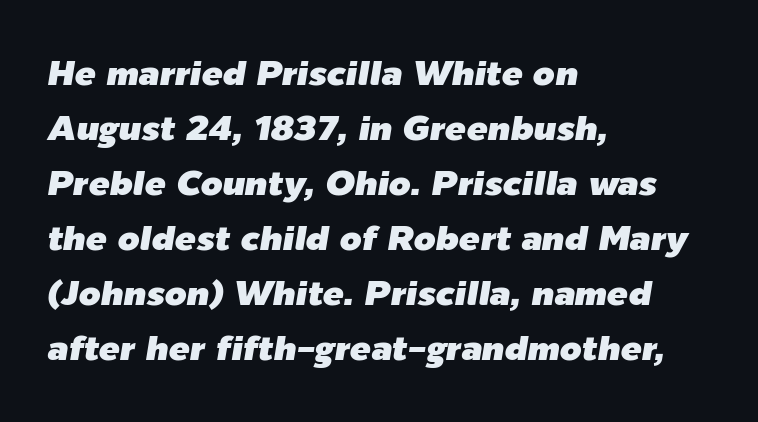
Spacing verdict: proportional, widths tailored to each character. This sample keeps an unexceptional amount of space between lines. Short note: letters normally spaced. A clean baseline with only descenders dipping below it.
